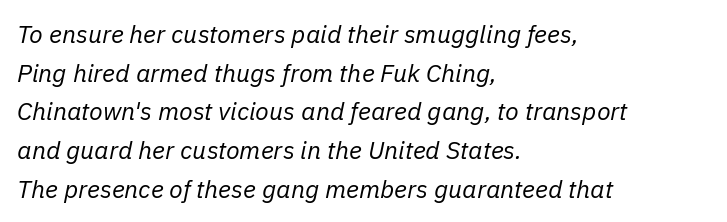
Tracking here is standard; glyphs follow each other at the usual distance. What's the leading like? Ordinary, nothing unusual. Stroke mass is kept to a normal reading level or below. There's an unmistakable incline to the writing here. Honestly, there is no underline to notice here at all. The typesetter chose a ragged-right arrangement here.
